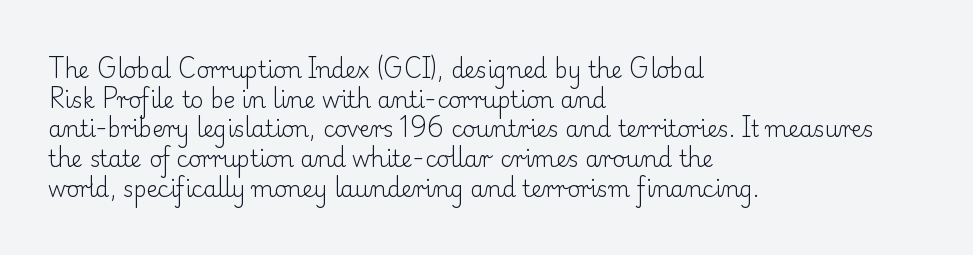
Q: Is the text bold? A: No.
Q: Is the text italic (slanted)? A: No, it is upright.
Q: Is the text underlined? A: No.
Q: How is the paragraph aligned? A: Left-aligned.
Q: Is the spacing between letters normal or unusually wide? A: Normal.
Q: Is the spacing between lines tight, normal or loose? A: Normal.
